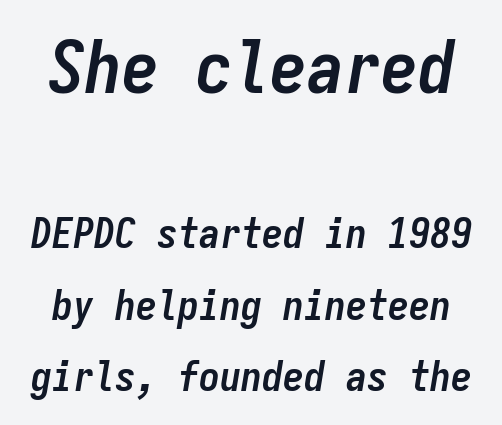
{"italic": "yes", "lean": "right", "slant_degrees": 9, "bold": "yes", "weight": "semibold", "width": "condensed", "stroke_contrast": "low", "x_height": "medium", "monospaced": "yes", "underline": "no", "line_spacing_ratio": 1.71, "letter_spacing": "normal", "letter_spacing_em": 0.0, "larger_block": "first", "size_ratio": 1.76, "glyph_px": 74}
